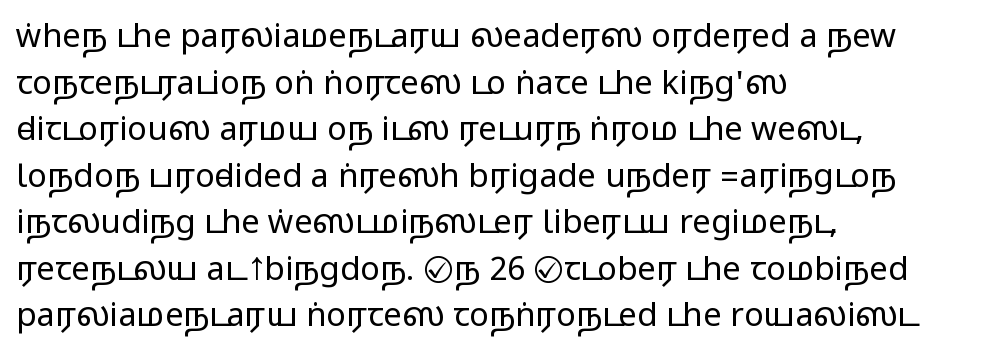
Q: Is the text italic (slanted)? A: No, it is upright.
Q: Is the typeface a serif or a sans-serif typeface? A: Sans-serif.
Q: Is the text underlined? A: No.
Q: How is the paragraph aligned? A: Left-aligned.
Q: Is the spacing between letters normal or unusually wide? A: Normal.
Q: Is the spacing between lines tight, normal or loose? A: Normal.
Q: Width (condensed, normal, or wide)? A: Wide.
Q: Stroke contrast? A: Medium.
Q: Monospaced? A: No.
